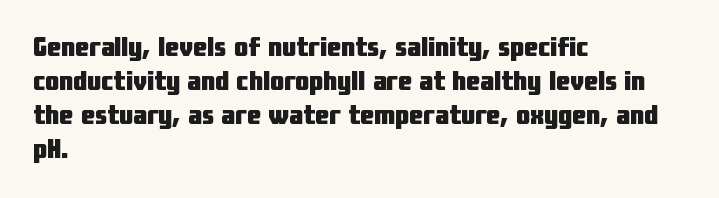
{"serif": "no", "italic": "no", "bold": "yes", "weight": "heavy", "width": "condensed", "stroke_contrast": "low", "x_height": "medium", "monospaced": "no", "underline": "no", "align": "left", "line_spacing_ratio": 1.22, "letter_spacing": "normal", "letter_spacing_em": 0.0, "glyph_px": 28}
